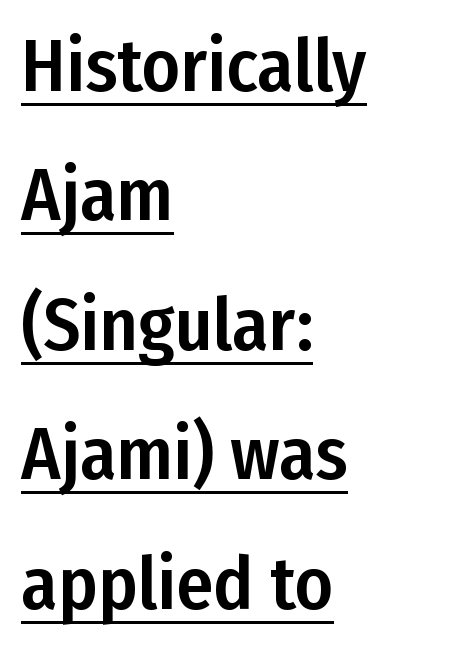
This is roman type, the default non-slanted kind. Every row of glyphs begins at an identical x-position on the left. Note the varied advance widths — an 'i' is clearly narrower than an 'm'. Characters follow at the spacing the type designer built in. You can see a thin bar hugging the bottom of the glyphs. These lines are composed in type without serifs.
